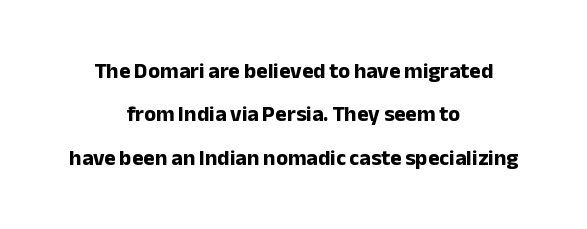
{"italic": "no", "bold": "yes", "underline": "no", "align": "center", "line_spacing": "loose", "line_spacing_ratio": 1.97, "letter_spacing": "normal", "letter_spacing_em": 0.0, "glyph_px": 22}
